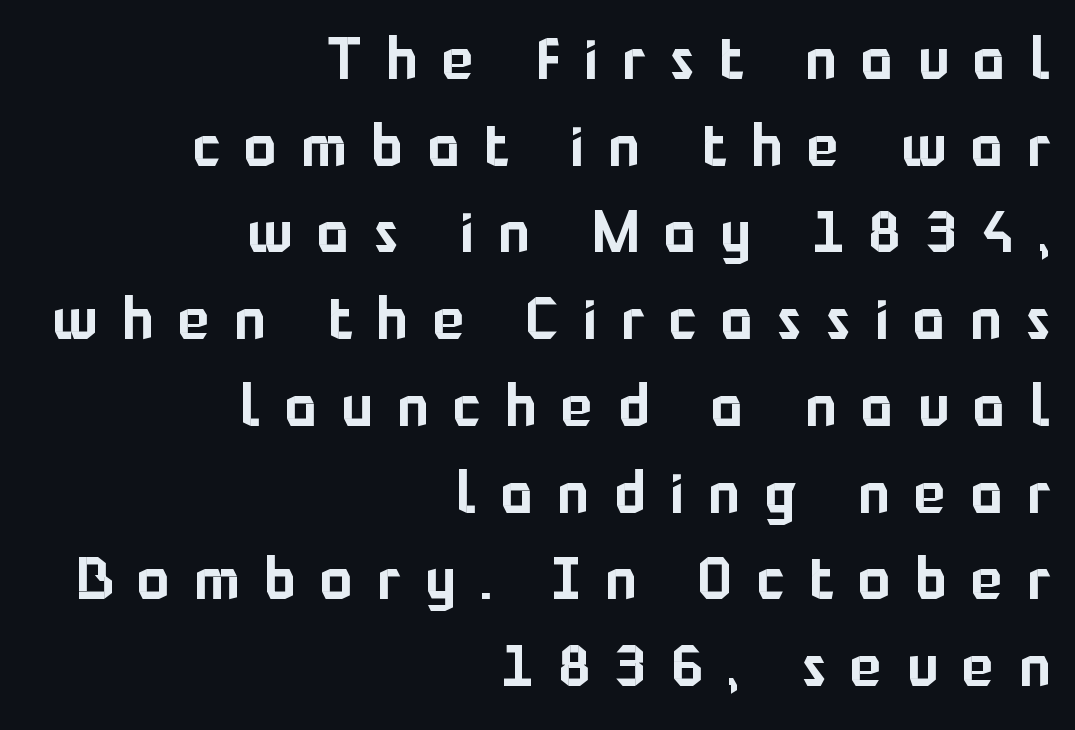
Which margin do the lines hug? The right one — the left edge is uneven. A typesetter would call this proportional, since set widths differ per character. Words appear elongated and porous because spacing is wide. Descenders hang freely into open space.
